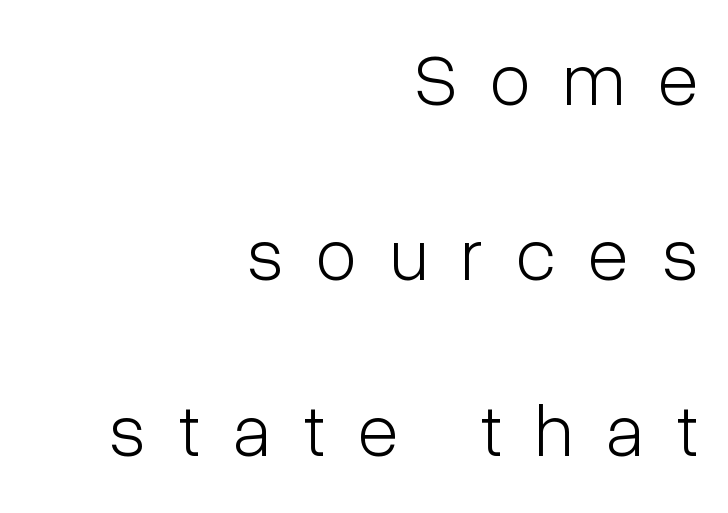
Q: Is the text bold? A: No.
Q: Is the text italic (slanted)? A: No, it is upright.
Q: Is the typeface a serif or a sans-serif typeface? A: Sans-serif.
Q: Is the text underlined? A: No.
Q: How is the paragraph aligned? A: Right-aligned.
Q: Is the spacing between letters normal or unusually wide? A: Unusually wide.
Q: Is the spacing between lines tight, normal or loose? A: Loose.
Q: Width (condensed, normal, or wide)? A: Condensed.
Q: Stroke contrast? A: Low.
Q: x-height? A: Medium.
Q: Monospaced? A: No.
